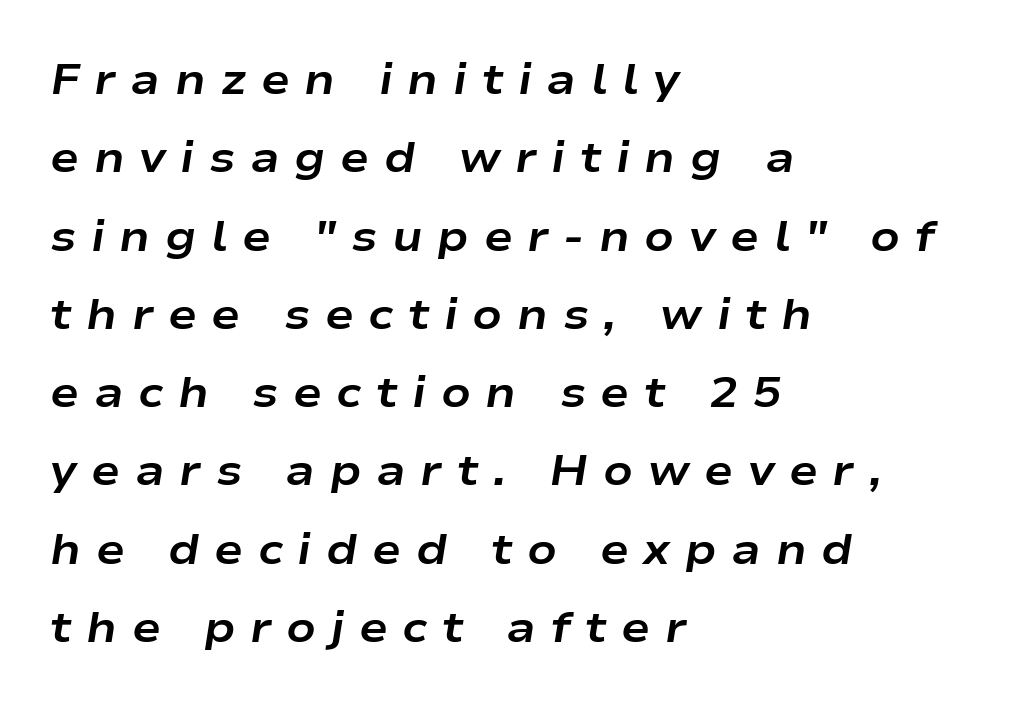
Q: Is the text bold? A: Yes.
Q: Is the text italic (slanted)? A: Yes, it leans right by about 9 degrees.
Q: Is the text underlined? A: No.
Q: How is the paragraph aligned? A: Left-aligned.
Q: Is the spacing between letters normal or unusually wide? A: Unusually wide.
Q: Width (condensed, normal, or wide)? A: Wide.
Q: Stroke contrast? A: Low.
Q: x-height? A: Medium.
Q: Monospaced? A: No.
